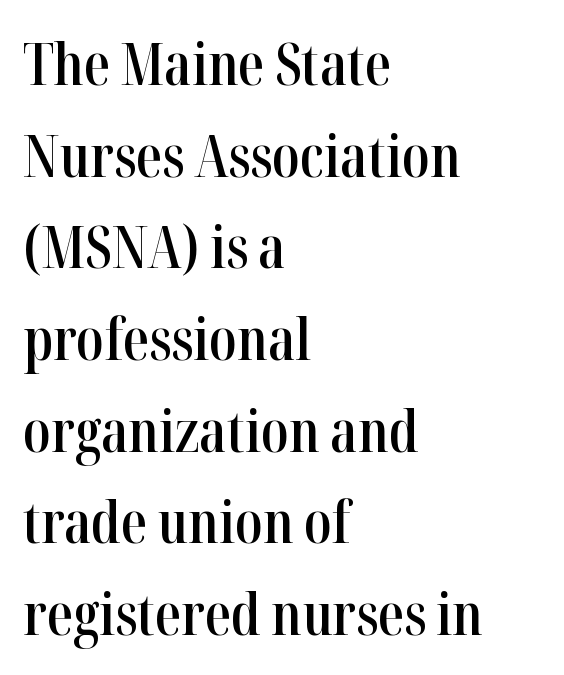
Q: Is the text bold? A: Semi-bold.
Q: Is the text italic (slanted)? A: No, it is upright.
Q: Is the typeface a serif or a sans-serif typeface? A: Serif.
Q: Is the text underlined? A: No.
Q: How is the paragraph aligned? A: Left-aligned.
Q: Is the spacing between letters normal or unusually wide? A: Normal.
Q: Is the spacing between lines tight, normal or loose? A: Normal.
Q: Width (condensed, normal, or wide)? A: Condensed.
Q: Stroke contrast? A: High.
Q: x-height? A: Medium.
Q: Monospaced? A: No.
